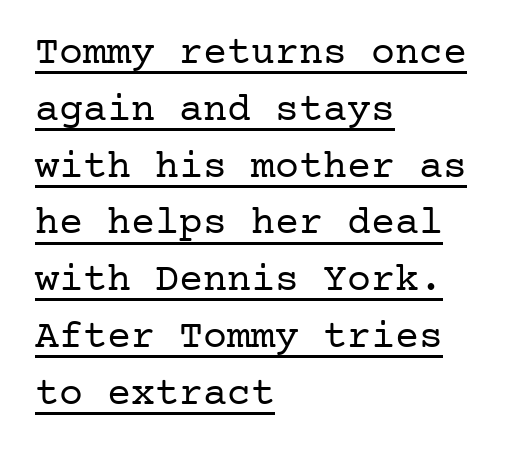
Q: Is the text bold? A: No.
Q: Is the text italic (slanted)? A: No, it is upright.
Q: Is the typeface a serif or a sans-serif typeface? A: Serif.
Q: Is the text underlined? A: Yes.
Q: How is the paragraph aligned? A: Left-aligned.
Q: Is the spacing between letters normal or unusually wide? A: Normal.
Q: Is the spacing between lines tight, normal or loose? A: Normal.
Q: Width (condensed, normal, or wide)? A: Normal.
Q: Stroke contrast? A: Low.
Q: x-height? A: Medium.
